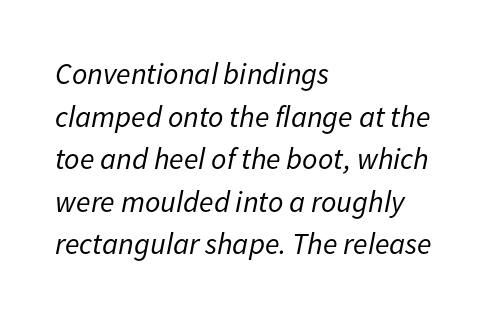
{"italic": "yes", "lean": "right", "slant_degrees": 11, "bold": "no", "weight": "regular", "width": "normal", "stroke_contrast": "low", "x_height": "medium", "monospaced": "no", "underline": "no", "align": "left", "line_spacing": "normal", "line_spacing_ratio": 1.42, "letter_spacing": "normal", "letter_spacing_em": 0.0, "glyph_px": 30}
